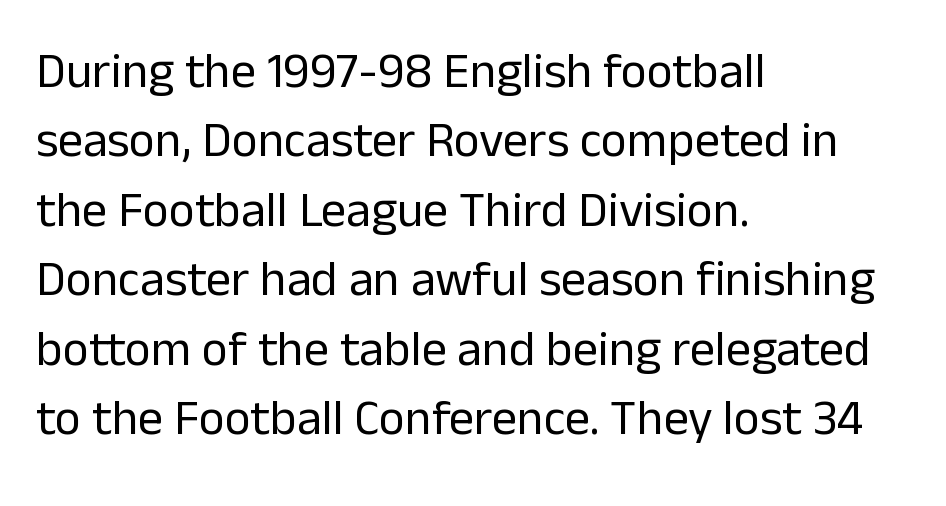
{"serif": "no", "italic": "no", "bold": "no", "weight": "regular", "width": "normal", "stroke_contrast": "low", "x_height": "medium", "monospaced": "no", "underline": "no", "align": "left", "line_spacing": "normal", "line_spacing_ratio": 1.39, "letter_spacing": "normal", "letter_spacing_em": 0.0, "glyph_px": 50}
